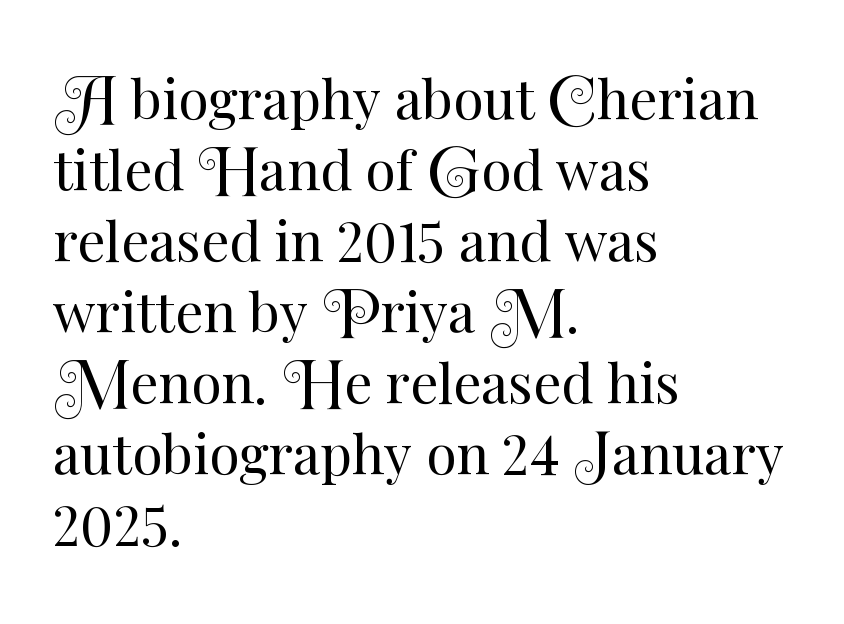
Q: Is the text bold? A: No.
Q: Is the text italic (slanted)? A: No, it is upright.
Q: Is the text underlined? A: No.
Q: How is the paragraph aligned? A: Left-aligned.
Q: Is the spacing between letters normal or unusually wide? A: Normal.
Q: Is the spacing between lines tight, normal or loose? A: Normal.
Q: Width (condensed, normal, or wide)? A: Normal.
Q: Stroke contrast? A: Medium.
Q: x-height? A: Small.
Q: Monospaced? A: No.
